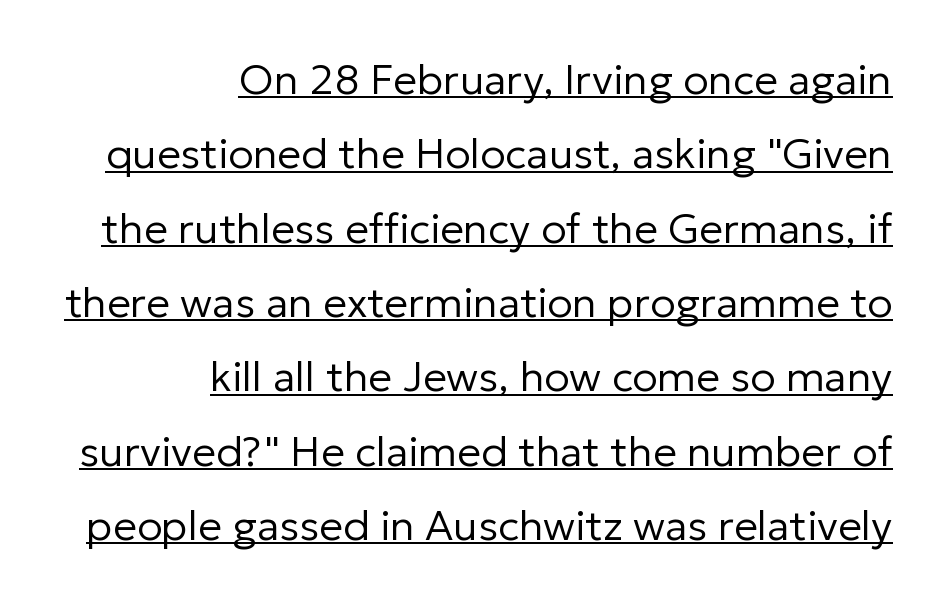
{"serif": "no", "italic": "no", "bold": "no", "weight": "regular", "width": "normal", "stroke_contrast": "low", "x_height": "medium", "monospaced": "no", "underline": "yes", "align": "right", "line_spacing_ratio": 1.77, "letter_spacing": "normal", "letter_spacing_em": 0.0, "glyph_px": 42}
